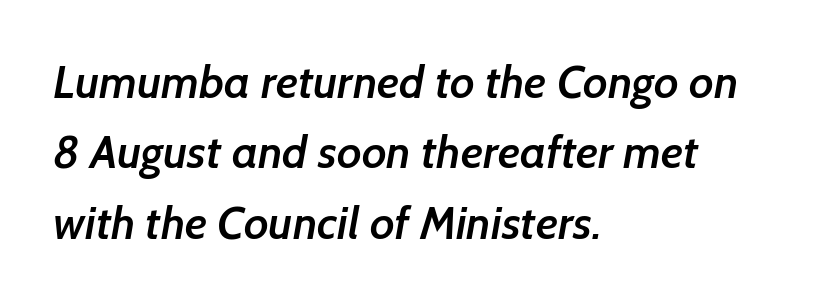
The image shows 46 px semibold sans-serif type; set left-aligned, normal line spacing (1.53x), normal letter spacing, not underlined; low stroke contrast and a medium x-height.
